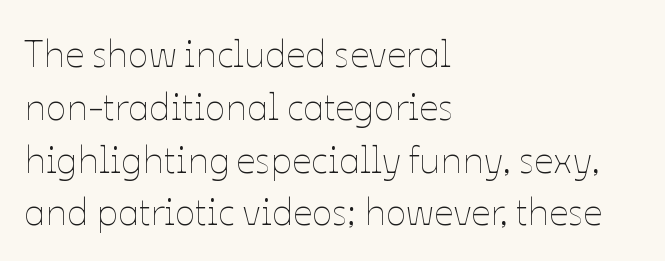
Q: Is the text bold? A: No.
Q: Is the text italic (slanted)? A: No, it is upright.
Q: Is the text underlined? A: No.
Q: How is the paragraph aligned? A: Left-aligned.
Q: Is the spacing between letters normal or unusually wide? A: Normal.
Q: Is the spacing between lines tight, normal or loose? A: Normal.
Q: Width (condensed, normal, or wide)? A: Normal.
Q: Stroke contrast? A: Low.
Q: x-height? A: Medium.
Q: Monospaced? A: No.
